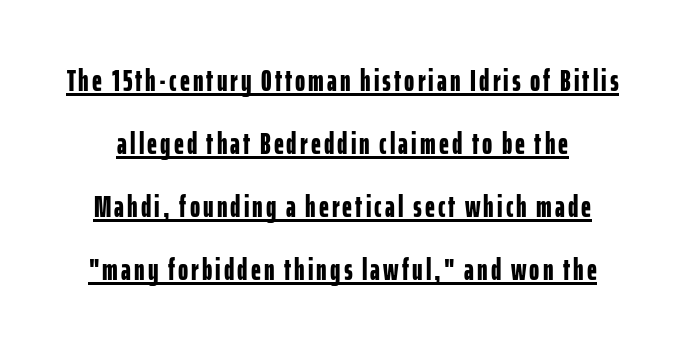
{"serif": "no", "italic": "no", "bold": "yes", "weight": "bold", "width": "condensed", "stroke_contrast": "low", "x_height": "medium", "monospaced": "no", "underline": "yes", "line_spacing": "loose", "line_spacing_ratio": 2.03, "glyph_px": 31}
